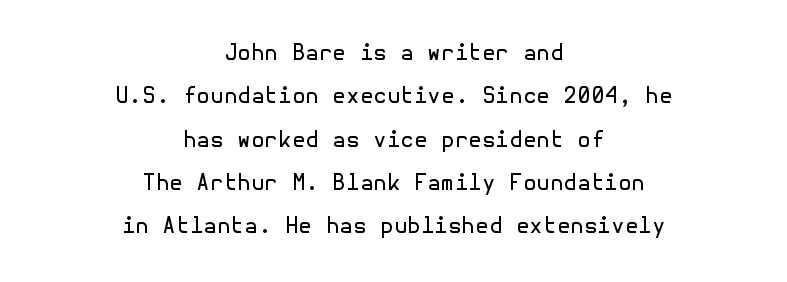
The image shows 22 px text type, upright; set centered, loose line spacing (1.97x), normal letter spacing, not underlined.
